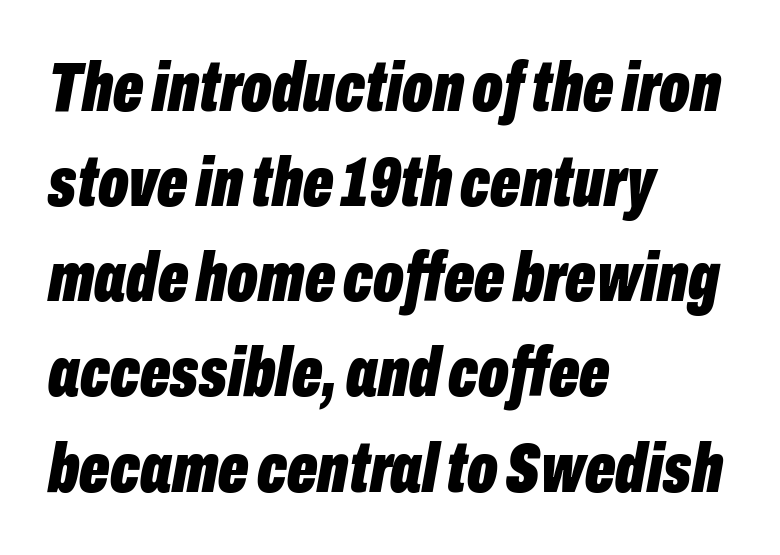
{"italic": "yes", "lean": "right", "slant_degrees": 10, "bold": "yes", "weight": "bold", "width": "condensed", "stroke_contrast": "low", "x_height": "medium", "monospaced": "no", "underline": "no", "align": "left", "line_spacing": "normal", "line_spacing_ratio": 1.34, "letter_spacing": "normal", "letter_spacing_em": 0.0, "glyph_px": 71}
